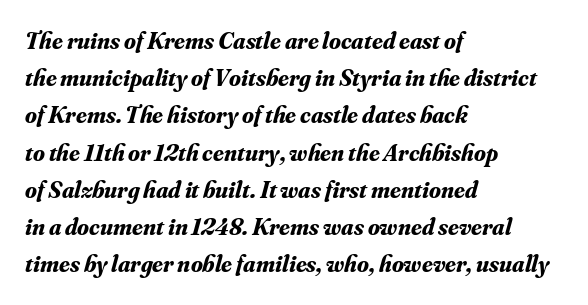
The image shows 24 px bold type, italic (leaning right); set left-aligned, normal line spacing (1.55x), normal letter spacing, not underlined.
